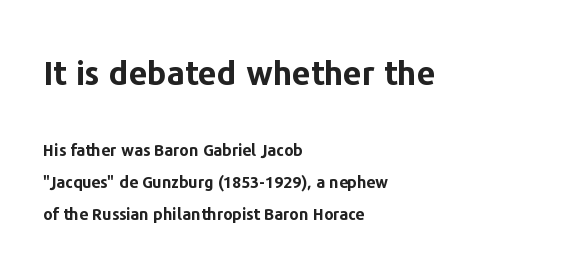
The horizontal fit of the characters is conventional and even. This is the regular roman posture of the typeface. Look at the stroke-to-counter ratio: heavy, a bold. Nobody drew a line under any word here. You could fit nearly another row in the gap between these rows. Serif or sans? Sans — the stroke terminals are bare.
